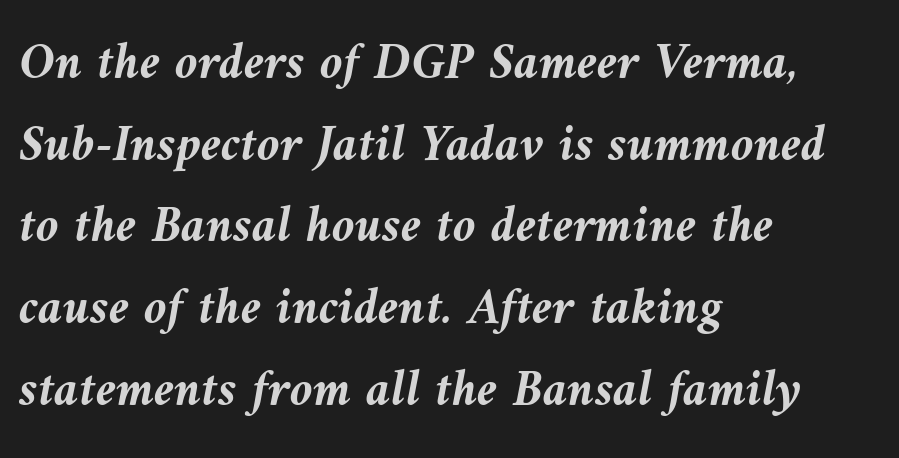
Q: Is the text bold? A: Yes.
Q: Is the text italic (slanted)? A: Yes, it leans left by about 9 degrees.
Q: Is the text underlined? A: No.
Q: How is the paragraph aligned? A: Left-aligned.
Q: Is the spacing between letters normal or unusually wide? A: Normal.
Q: Is the spacing between lines tight, normal or loose? A: Normal.
Q: Width (condensed, normal, or wide)? A: Normal.
Q: Stroke contrast? A: Medium.
Q: x-height? A: Medium.
Q: Monospaced? A: No.
